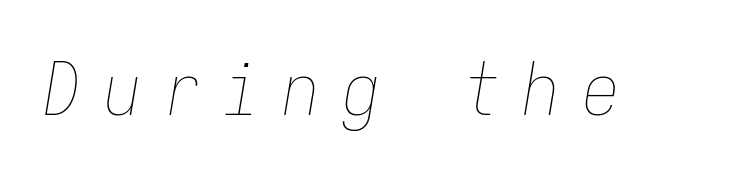
Q: Is the text bold? A: No.
Q: Is the text italic (slanted)? A: Yes, it leans right by about 9 degrees.
Q: Is the text underlined? A: No.
Q: Is the spacing between letters normal or unusually wide? A: Unusually wide.
Q: Width (condensed, normal, or wide)? A: Condensed.
Q: Stroke contrast? A: Low.
Q: x-height? A: Medium.
Q: Monospaced? A: Yes.
